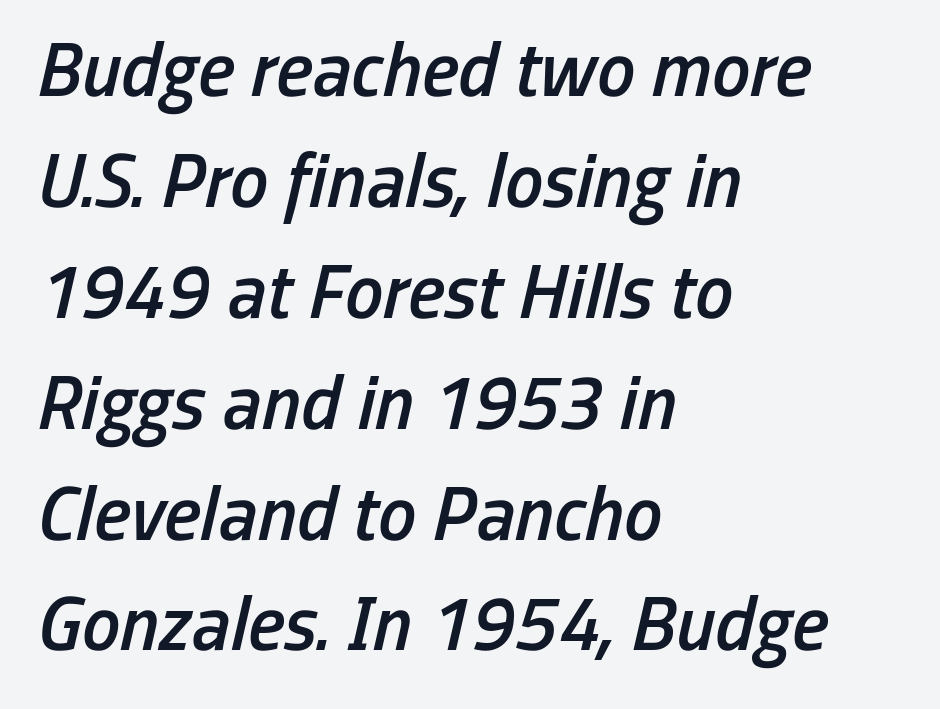
The space beneath each line is pristine and unruled. Observe the ordinary spacing: letters are neighbours, not strangers. Do the characters align in a grid? No, the font is proportional. Moderately thickened strokes mark this as semibold type. What's the leading like? Ordinary, nothing unusual.
